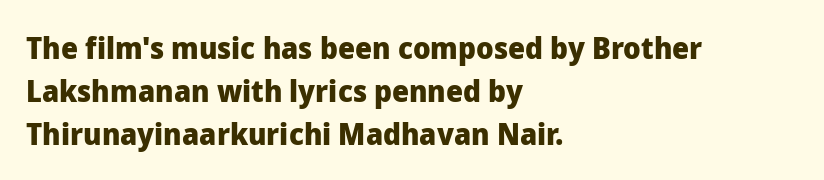
Tracking value appears to be zero — textbook default spacing. Unlike a traditional serif, this face leaves its strokes unadorned. The baseline area is clear. You can tell it's not italic because the verticals are truly vertical.
